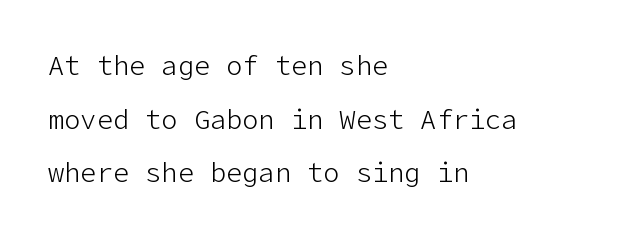
Decoration check: the copy has no underline. Weight: not bold — regular or lighter. Leading: increased. Spacing between characters is what you'd get straight out of the box. Left-aligned paragraph, ragged on the right. A typesetter would mark this as roman, not italic.
